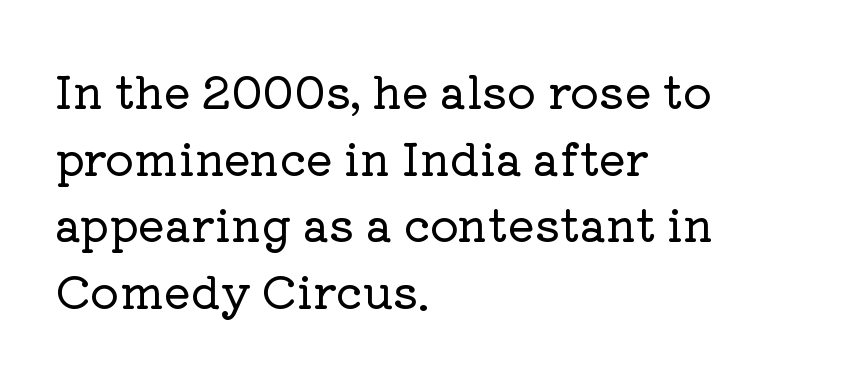
The image shows 45 px serif type, upright; set left-aligned, normal line spacing (1.48x), normal letter spacing, not underlined; low stroke contrast and a medium x-height.
